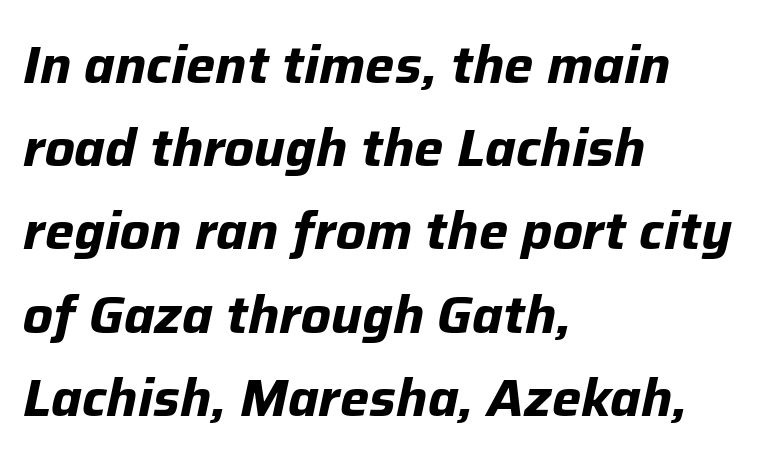
{"italic": "yes", "lean": "right", "slant_degrees": 12, "bold": "yes", "weight": "bold", "width": "normal", "stroke_contrast": "low", "x_height": "medium", "monospaced": "no", "underline": "no", "align": "left", "line_spacing": "normal", "line_spacing_ratio": 1.6, "letter_spacing": "normal", "letter_spacing_em": 0.0, "glyph_px": 52}
